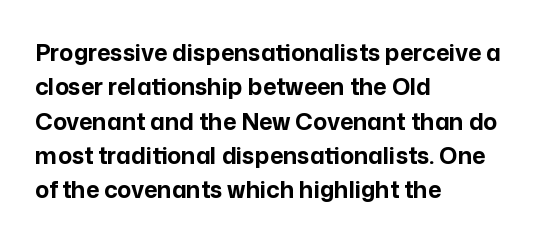
The space directly below the letters is spotless. Interline gaps are of average width in this sample. Ascenders rise straight up at ninety degrees. The rendering anchors every line to the left-hand side. The horizontal fit of the characters is conventional and even. The sample has been set heavy, in full bold.
